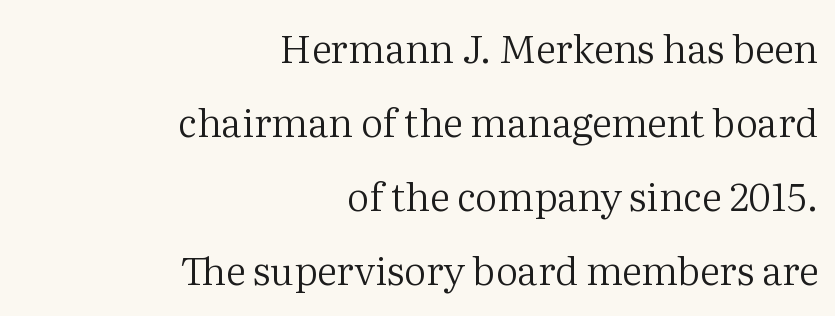
The image shows 39 px regular-weight serif type, upright; set right-aligned, loose line spacing (1.9x), normal letter spacing, not underlined; medium stroke contrast and a medium x-height.
